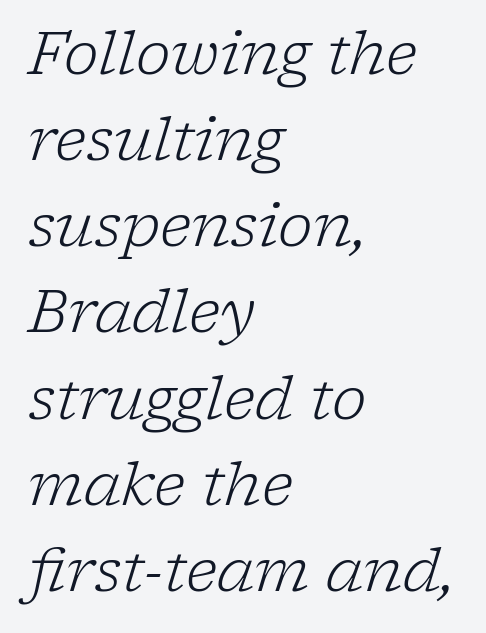
{"serif": "yes", "italic": "yes", "lean": "right", "slant_degrees": 17, "bold": "no", "weight": "light", "width": "normal", "stroke_contrast": "low", "x_height": "medium", "monospaced": "no", "underline": "no", "align": "left", "line_spacing": "normal", "line_spacing_ratio": 1.46, "letter_spacing": "normal", "letter_spacing_em": 0.0, "glyph_px": 59}
